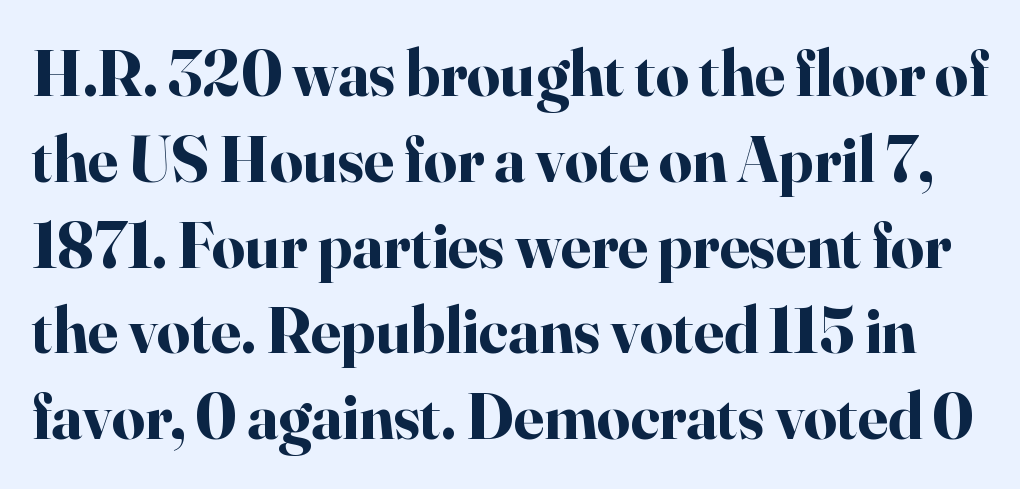
Unmarked baselines from the first word to the last. In terms of letterspacing, this is plain default setting. The passage shown stacks its lines at a standard gap. Stroke thickness is high; the sample reads as a true bold. Stroke terminals: seriffed. Every character sits straight up, as roman type does.
